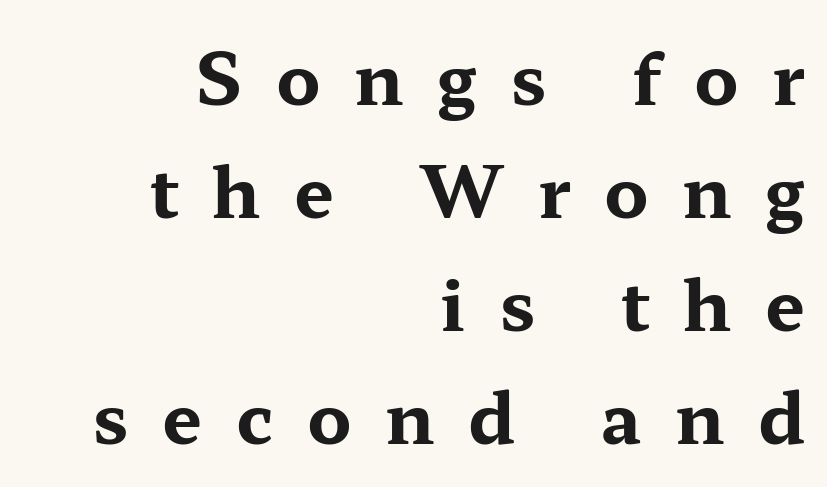
Q: Is the text bold? A: Yes.
Q: Is the text italic (slanted)? A: No, it is upright.
Q: Is the typeface a serif or a sans-serif typeface? A: Serif.
Q: Is the text underlined? A: No.
Q: How is the paragraph aligned? A: Right-aligned.
Q: Is the spacing between letters normal or unusually wide? A: Unusually wide.
Q: Is the spacing between lines tight, normal or loose? A: Normal.
Q: Width (condensed, normal, or wide)? A: Wide.
Q: Stroke contrast? A: Medium.
Q: x-height? A: Medium.
Q: Monospaced? A: No.
